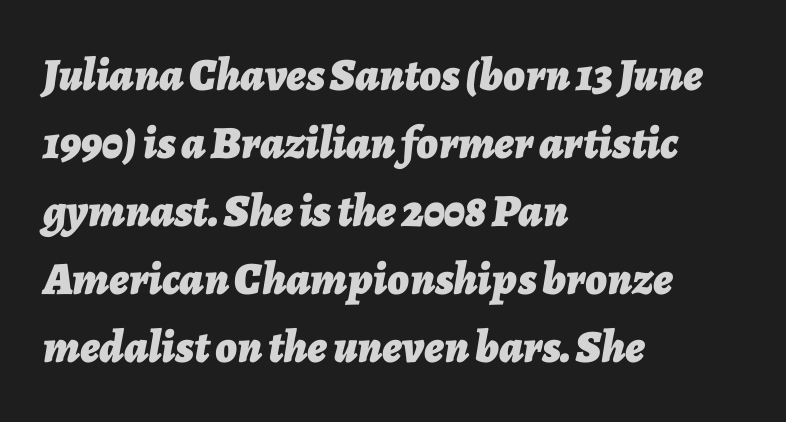
The image shows 46 px bold type, italic (leaning right); set left-aligned, normal line spacing (1.48x), normal letter spacing, not underlined; low stroke contrast and a medium x-height.
